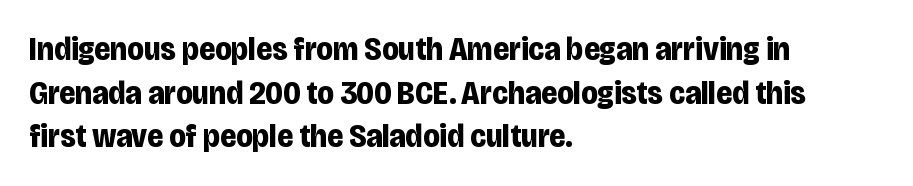
The image shows 33 px bold, condensed sans-serif type, upright; set left-aligned, normal line spacing (1.32x), normal letter spacing, not underlined; low stroke contrast and a large x-height.
